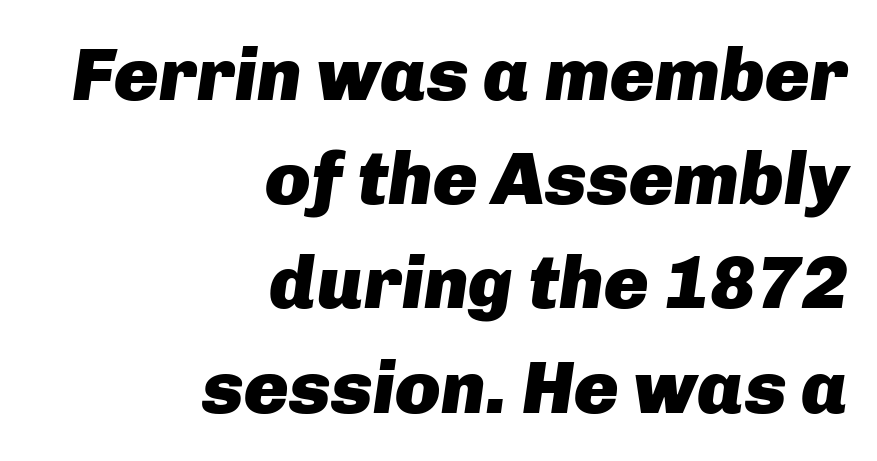
In terms of weight, the rendering is a true, heavy bold. Summary of vertical rhythm: regular, with standard interline spacing. Rule under the text: the space is simply empty. This sample is right-justified, so line beginnings fall wherever the words allow. These lines are rendered in a variable-pitch font. The letterforms sit shoulder to shoulder at normal distance.
